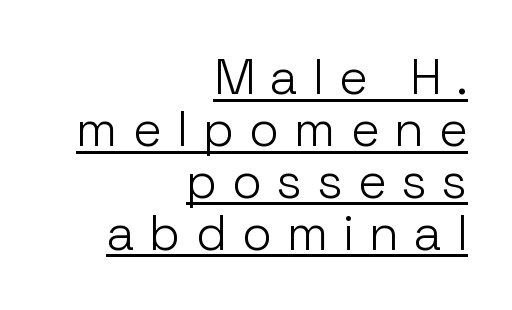
Q: Is the text bold? A: No.
Q: Is the text italic (slanted)? A: No, it is upright.
Q: Is the typeface a serif or a sans-serif typeface? A: Sans-serif.
Q: Is the text underlined? A: Yes.
Q: How is the paragraph aligned? A: Right-aligned.
Q: Is the spacing between letters normal or unusually wide? A: Unusually wide.
Q: Is the spacing between lines tight, normal or loose? A: Tight.
Q: Width (condensed, normal, or wide)? A: Normal.
Q: Stroke contrast? A: Low.
Q: x-height? A: Medium.
Q: Monospaced? A: No.
